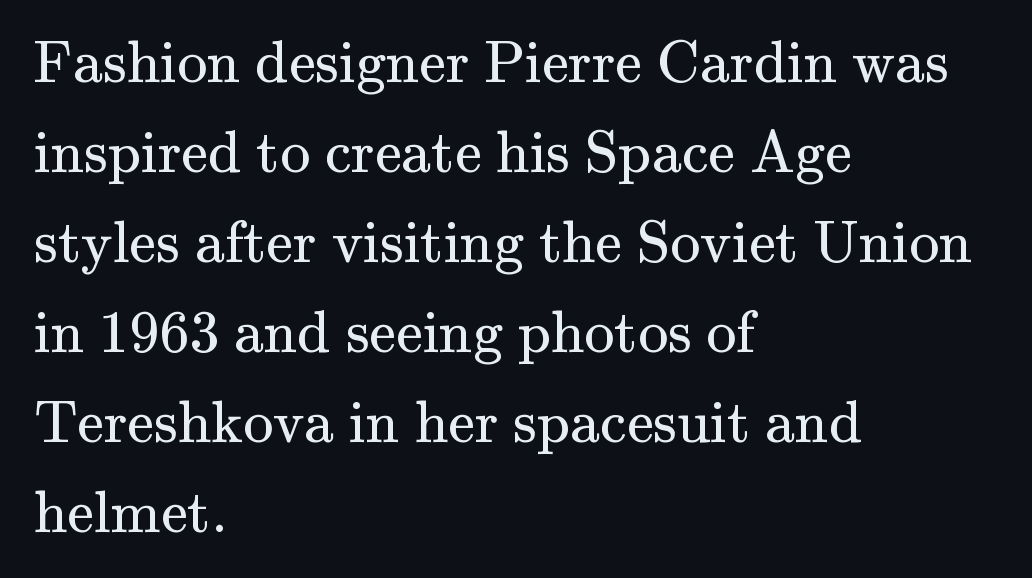
{"serif": "yes", "italic": "no", "bold": "no", "weight": "regular", "width": "normal", "stroke_contrast": "medium", "x_height": "small", "monospaced": "no", "underline": "no", "align": "left", "line_spacing": "normal", "line_spacing_ratio": 1.5, "letter_spacing": "normal", "letter_spacing_em": 0.0, "glyph_px": 60}
